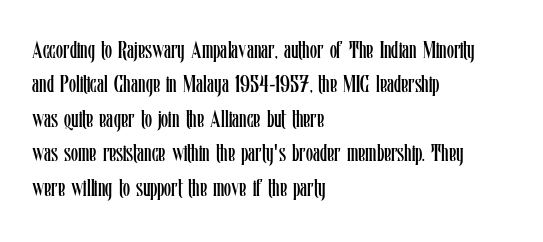
Q: Is the text bold? A: No.
Q: Is the text italic (slanted)? A: No, it is upright.
Q: Is the text underlined? A: No.
Q: How is the paragraph aligned? A: Left-aligned.
Q: Is the spacing between letters normal or unusually wide? A: Normal.
Q: Is the spacing between lines tight, normal or loose? A: Normal.
